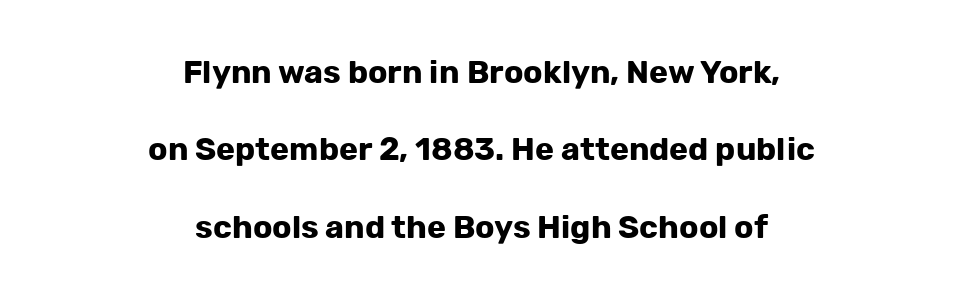
The face used here is proportionally spaced, like ordinary book or web type. Bold? Absolutely — the strokes are thick and heavy. These lines are composed in type without serifs. Does the leading feel generous? Absolutely, it's lavish. The space beneath each line is pristine and unruled.
